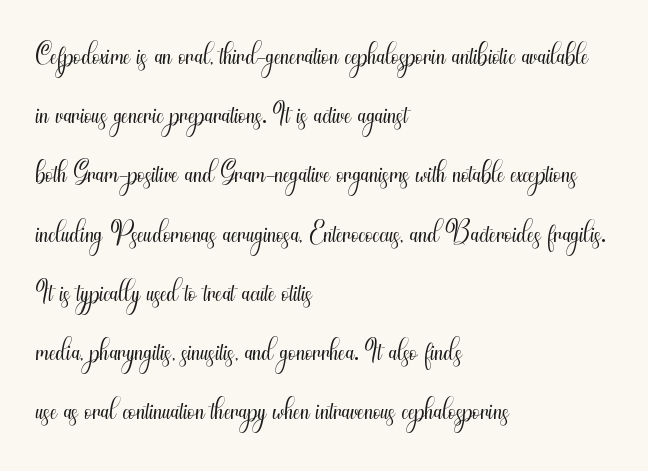
Q: Is the text bold? A: No.
Q: Is the text italic (slanted)? A: Yes.
Q: Is the typeface a serif or a sans-serif typeface? A: Sans-serif.
Q: Is the text underlined? A: No.
Q: How is the paragraph aligned? A: Left-aligned.
Q: Is the spacing between letters normal or unusually wide? A: Normal.
Q: Is the spacing between lines tight, normal or loose? A: Normal.
Q: Width (condensed, normal, or wide)? A: Condensed.
Q: Stroke contrast? A: Medium.
Q: x-height? A: Small.
Q: Monospaced? A: No.
